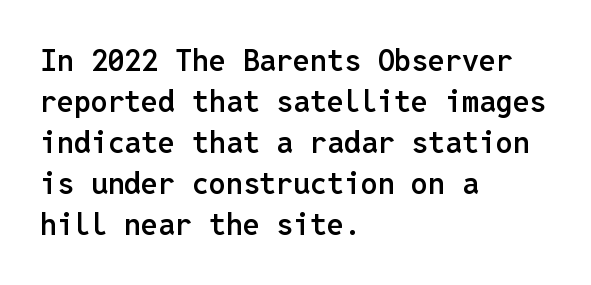
The image shows 30 px semibold sans-serif type, upright, monospaced; set left-aligned, normal line spacing (1.37x), normal letter spacing, not underlined; low stroke contrast and a medium x-height.
